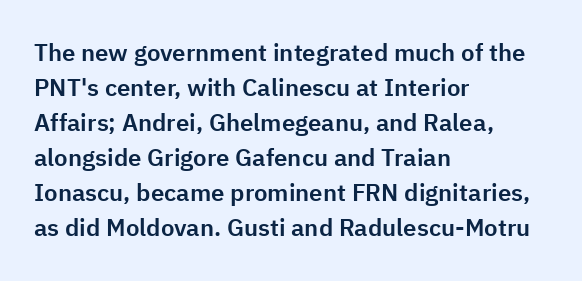
Style check: upright. The designer left line spacing at the default. Casual observation: everything's shoved over to the left. Tracking here is standard; glyphs follow each other at the usual distance. The foot of each line stays bare and open.
